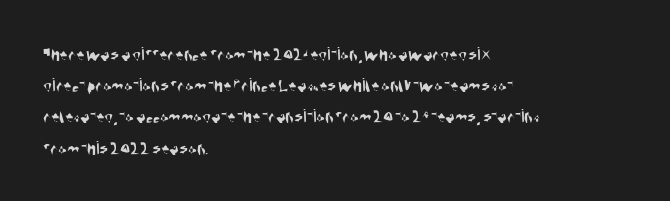
If you drew a ruler down the left edge, every line would touch it. Regular leading. Only glyphs here, with clear space below each row. Each word holds together tightly as a unit, with standard inter-letter gaps.
